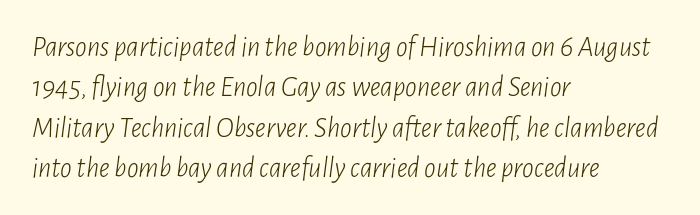
{"italic": "yes", "lean": "right", "slant_degrees": 7, "bold": "no", "weight": "light", "width": "condensed", "stroke_contrast": "low", "x_height": "medium", "monospaced": "no", "underline": "no", "align": "left", "line_spacing": "normal", "line_spacing_ratio": 1.39, "letter_spacing": "normal", "letter_spacing_em": 0.0, "glyph_px": 29}
